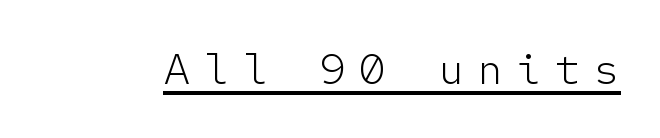
Grotesque or geometric, the face here clearly has no serifs. Honestly, the letter spacing is so wide it's the main thing you notice. This is roman type, the default non-slanted kind. Is this a fixed-width face? Yes — each glyph sits in an identical cell.
